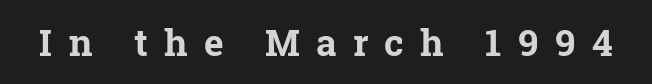
{"serif": "yes", "italic": "no", "bold": "yes", "weight": "bold", "width": "normal", "stroke_contrast": "low", "x_height": "medium", "monospaced": "no", "underline": "no", "letter_spacing": "wide", "letter_spacing_em": 0.44, "glyph_px": 37}
